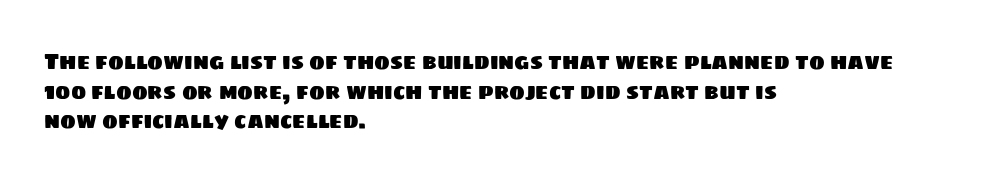
Q: Is the text underlined? A: No.
Q: How is the paragraph aligned? A: Left-aligned.
Q: Is the spacing between letters normal or unusually wide? A: Normal.
Q: Is the spacing between lines tight, normal or loose? A: Normal.
